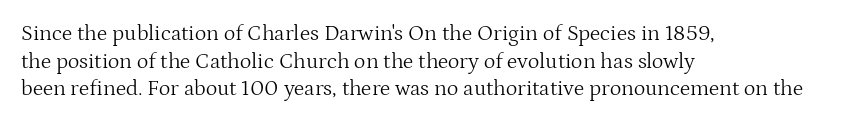
Q: Is the text bold? A: No.
Q: Is the text italic (slanted)? A: No, it is upright.
Q: Is the text underlined? A: No.
Q: How is the paragraph aligned? A: Left-aligned.
Q: Is the spacing between letters normal or unusually wide? A: Normal.
Q: Is the spacing between lines tight, normal or loose? A: Normal.
